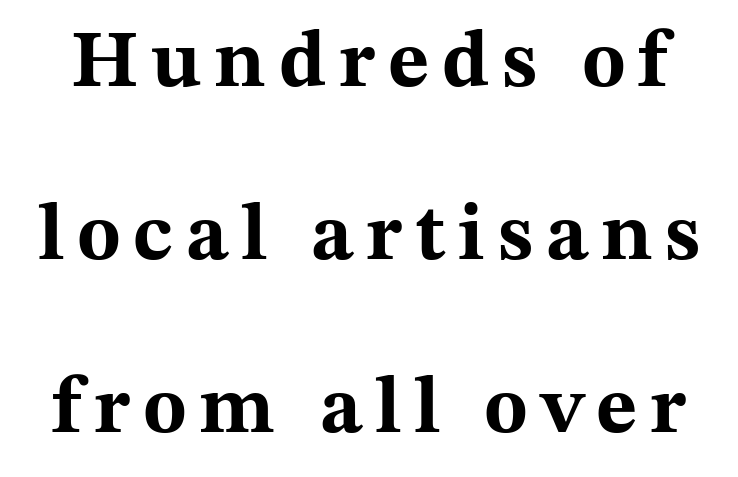
Q: Is the text bold? A: Yes.
Q: Is the text italic (slanted)? A: No, it is upright.
Q: Is the typeface a serif or a sans-serif typeface? A: Serif.
Q: Is the text underlined? A: No.
Q: Is the spacing between lines tight, normal or loose? A: Loose.
Q: Width (condensed, normal, or wide)? A: Wide.
Q: Stroke contrast? A: Medium.
Q: x-height? A: Medium.
Q: Monospaced? A: No.
